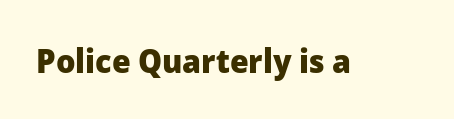
Q: Is the text bold? A: Yes.
Q: Is the text italic (slanted)? A: No, it is upright.
Q: Is the typeface a serif or a sans-serif typeface? A: Sans-serif.
Q: Is the text underlined? A: No.
Q: Is the spacing between letters normal or unusually wide? A: Normal.
Q: Width (condensed, normal, or wide)? A: Normal.
Q: Stroke contrast? A: Low.
Q: x-height? A: Medium.
Q: Monospaced? A: No.
